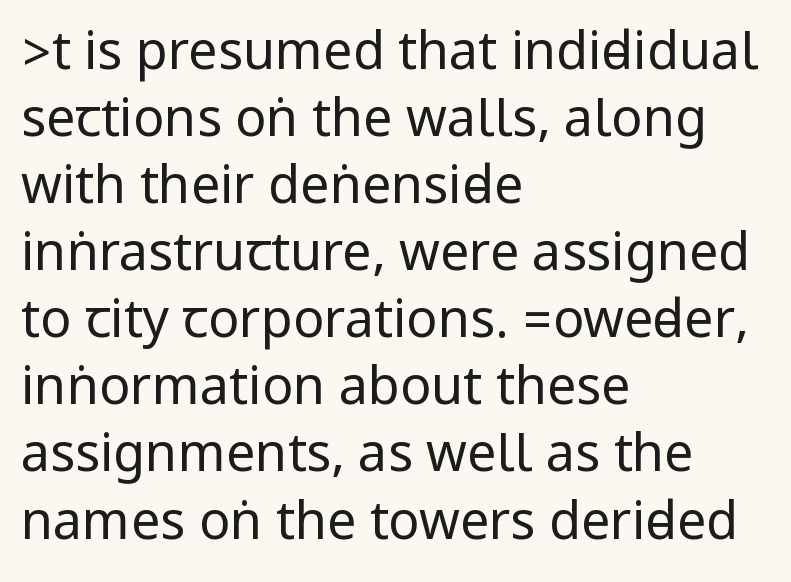
{"serif": "no", "italic": "no", "bold": "no", "weight": "regular", "width": "condensed", "stroke_contrast": "low", "underline": "no", "align": "left", "line_spacing": "normal", "line_spacing_ratio": 1.29, "letter_spacing": "normal", "letter_spacing_em": 0.0, "glyph_px": 52}
